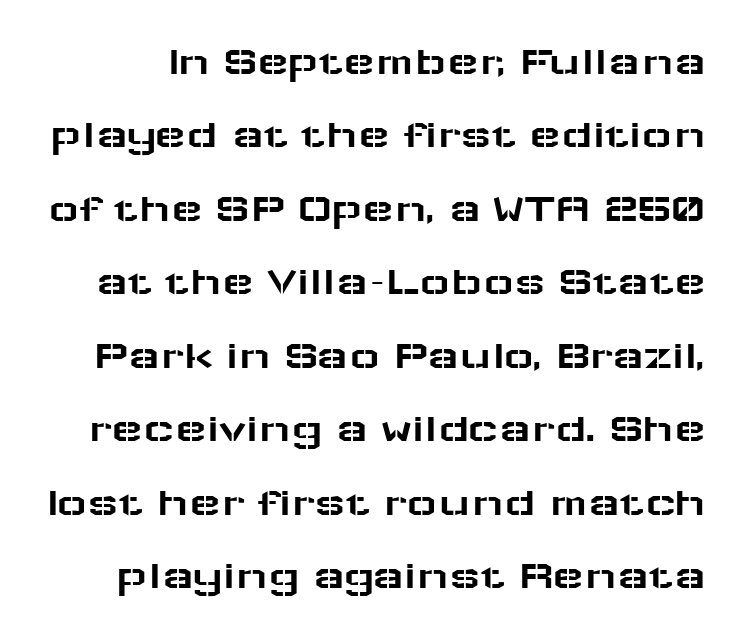
I'd call this a sans setting — the letters go barefoot. The passage shown has conventional tracking throughout. Underline: absent. Looks like regular typesetting: each glyph gets only the width it needs. This sample uses an upright cut, with every glyph sitting square on the baseline.
